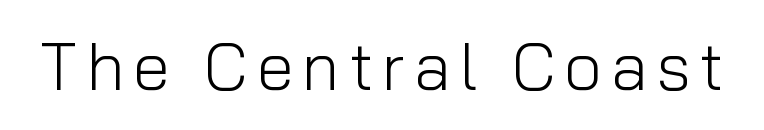
The image shows 67 px light sans-serif type, upright; set not underlined; low stroke contrast and a medium x-height.
